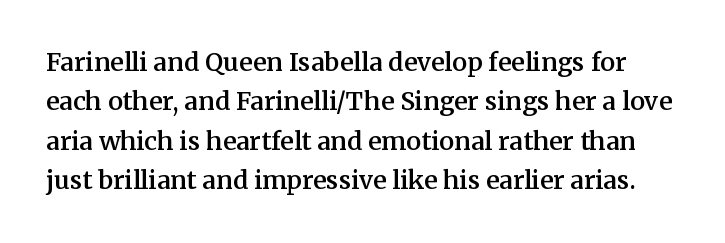
Lines of text with bare space underneath. These lines were composed using upright roman letters. Nobody touched the tracking dial on this one. Evenly set lines give the paragraph a standard silhouette. A fair bit of extra ink — the face is semibold, not bold.
